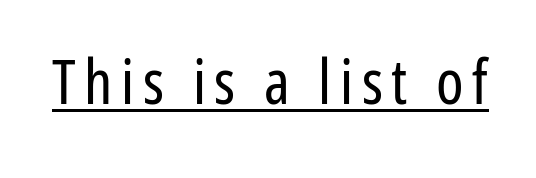
The image shows 62 px regular-weight, condensed sans-serif type, upright; set underlined; low stroke contrast and a medium x-height.
